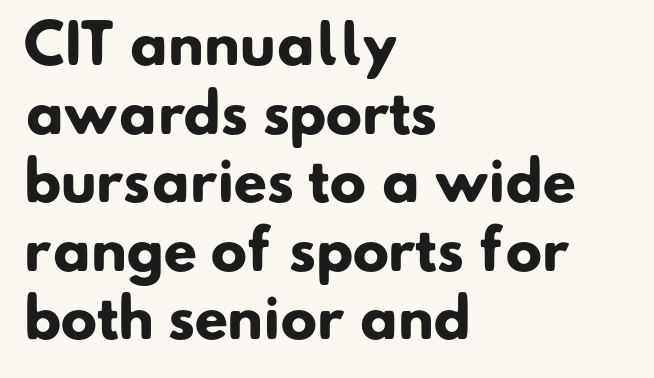
The image shows 54 px heavy sans-serif type; set left-aligned, normal line spacing (1.27x), normal letter spacing, not underlined; low stroke contrast and a small x-height.
